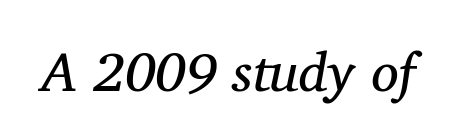
Q: Is the text bold? A: No.
Q: Is the text italic (slanted)? A: Yes, it leans right by about 11 degrees.
Q: Is the typeface a serif or a sans-serif typeface? A: Serif.
Q: Is the text underlined? A: No.
Q: Is the spacing between letters normal or unusually wide? A: Normal.
Q: Width (condensed, normal, or wide)? A: Normal.
Q: Stroke contrast? A: Medium.
Q: x-height? A: Medium.
Q: Monospaced? A: No.
